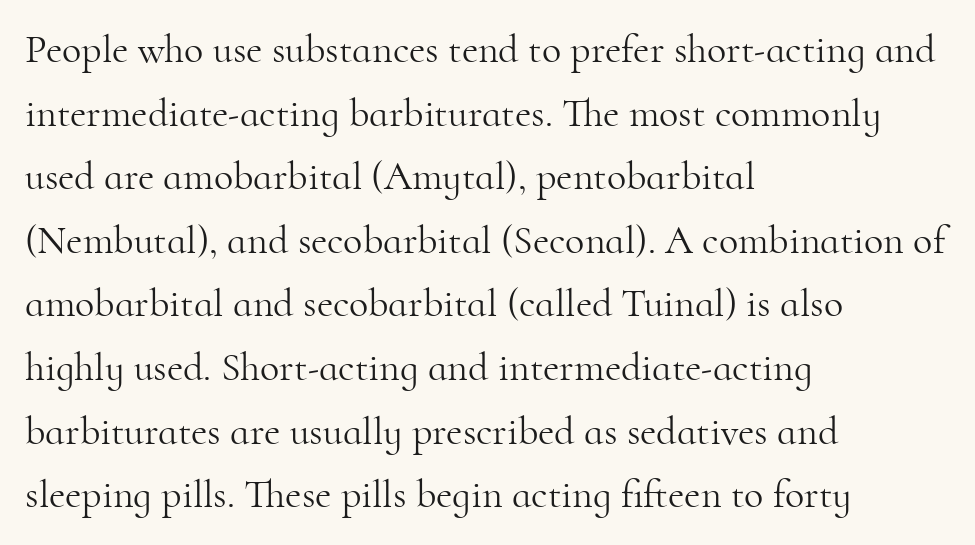
The image shows 40 px light serif type, upright; set left-aligned, normal line spacing (1.59x), normal letter spacing, not underlined; high stroke contrast and a small x-height.
